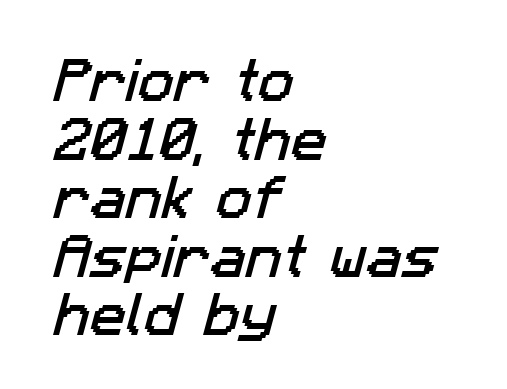
The image shows 48 px sans-serif type; set left-aligned, line spacing 1.22x, normal letter spacing, not underlined; low stroke contrast and a medium x-height.
